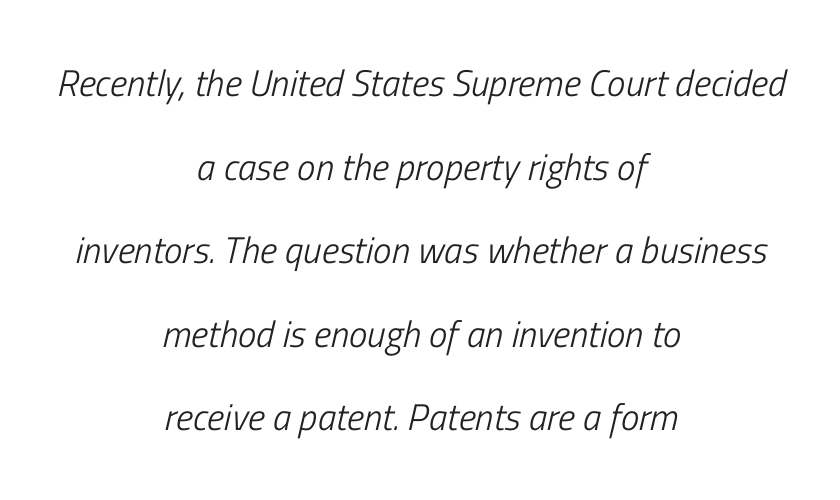
The image shows 37 px light, condensed type, italic (leaning right); set centered, loose line spacing (2.26x), normal letter spacing, not underlined; low stroke contrast and a medium x-height.
